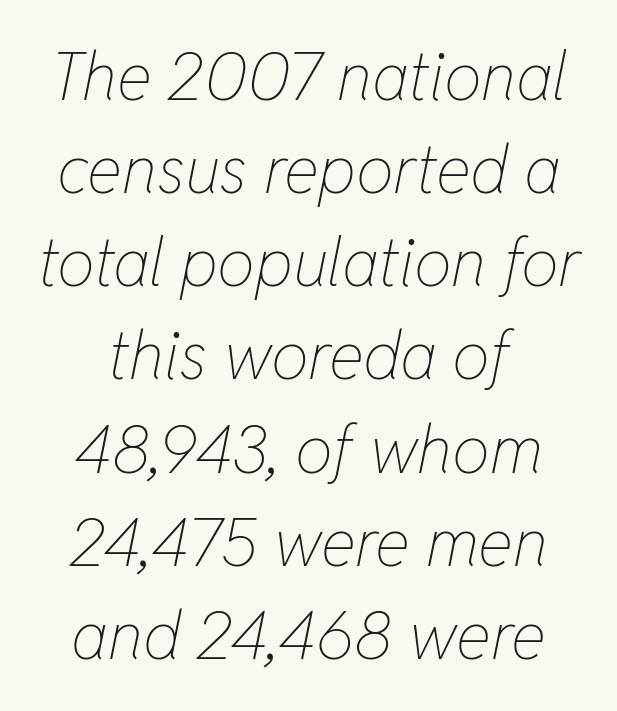
The image shows 67 px thin, condensed type, italic (leaning right); set centered, normal line spacing (1.39x), normal letter spacing, not underlined; low stroke contrast and a medium x-height.
